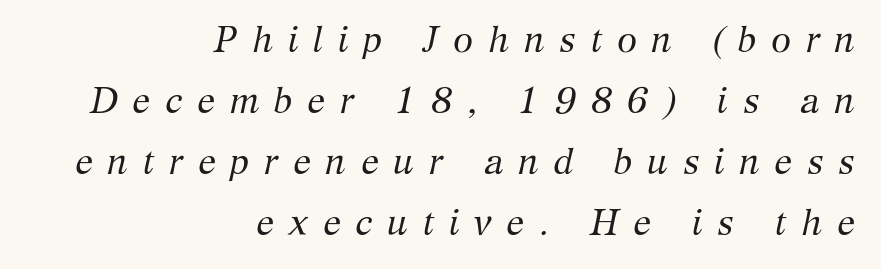
{"serif": "yes", "italic": "yes", "lean": "right", "slant_degrees": 12, "bold": "no", "weight": "regular", "width": "normal", "stroke_contrast": "medium", "x_height": "medium", "monospaced": "no", "underline": "no", "align": "right", "line_spacing": "normal", "line_spacing_ratio": 1.69, "letter_spacing": "wide", "letter_spacing_em": 0.41, "glyph_px": 36}
